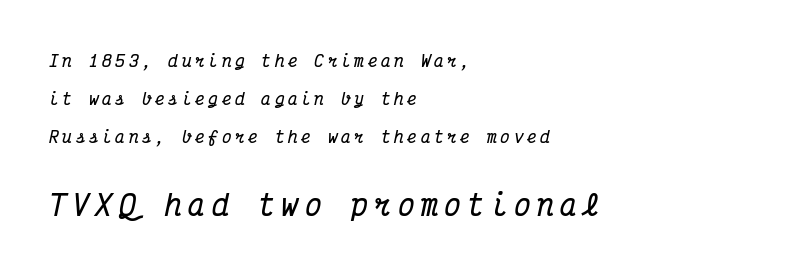
The image shows 28 px bold, condensed serif type, italic (leaning right), monospaced; set left-aligned, loose line spacing (2.37x), unusually wide letter spacing (+0.23 em), not underlined; the second (bottom) block is 1.75x larger; medium stroke contrast and a medium x-height.
